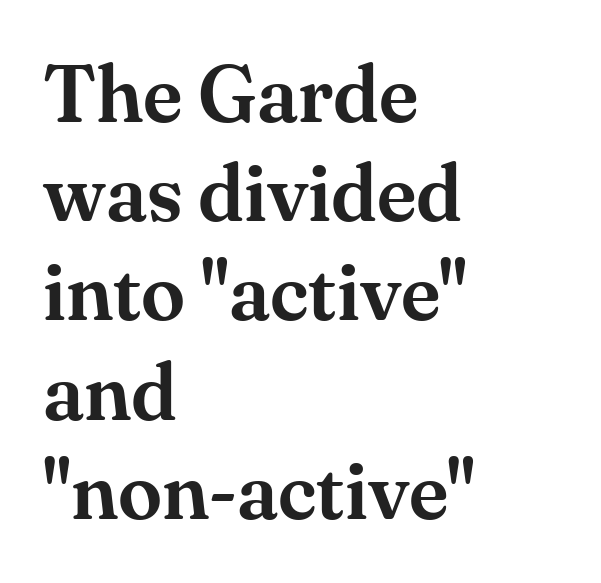
Where is the straight margin? On the left. The rendering uses natural spacing where letterforms have individual widths. Beneath every word, the page is bare. This rendering leaves character spacing at its baseline value. These lines were composed using upright roman letters. Classification — serif.
